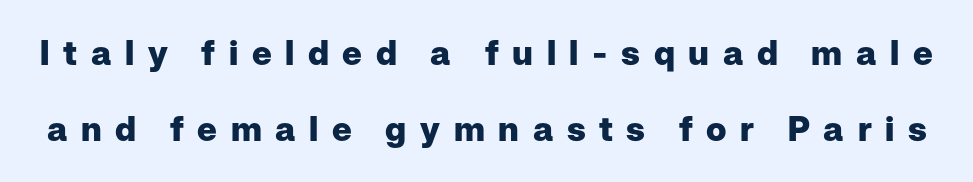
{"serif": "no", "italic": "no", "bold": "yes", "weight": "heavy", "width": "normal", "stroke_contrast": "low", "x_height": "medium", "monospaced": "no", "underline": "no", "line_spacing": "loose", "line_spacing_ratio": 2.23, "letter_spacing": "wide", "letter_spacing_em": 0.4, "glyph_px": 34}
